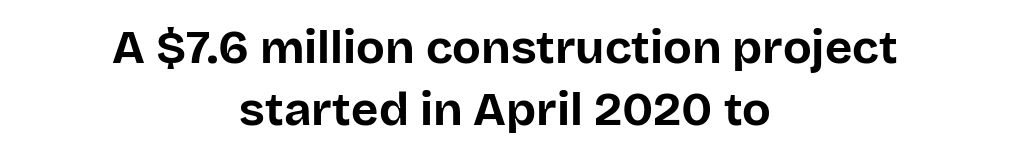
Q: Is the text bold? A: Yes.
Q: Is the text italic (slanted)? A: No, it is upright.
Q: Is the typeface a serif or a sans-serif typeface? A: Sans-serif.
Q: Is the text underlined? A: No.
Q: How is the paragraph aligned? A: Centered.
Q: Is the spacing between letters normal or unusually wide? A: Normal.
Q: Is the spacing between lines tight, normal or loose? A: Normal.
Q: Width (condensed, normal, or wide)? A: Normal.
Q: Stroke contrast? A: Low.
Q: x-height? A: Large.
Q: Monospaced? A: No.
